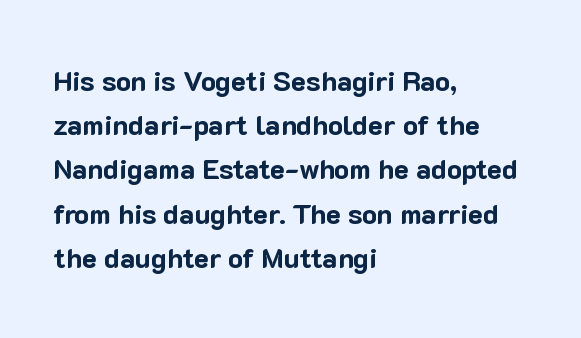
The font is running at its bold setting. Posture: upright roman. The vertical gap from one line to the next is medium. Observe the absence of serifs on each vertical stroke in this sample. These lines are rendered in a variable-pitch font.
